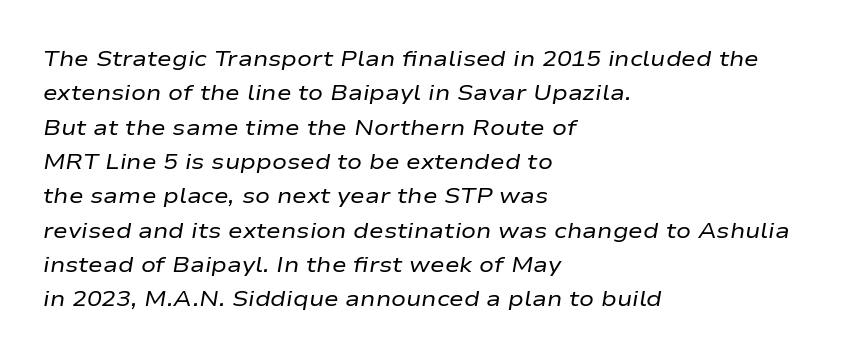
On a weight scale, this lands at 450 or below. Does extra space separate the letters? No, they use regular spacing. Quick note: italic. All the whitespace from short lines collects on the right.
